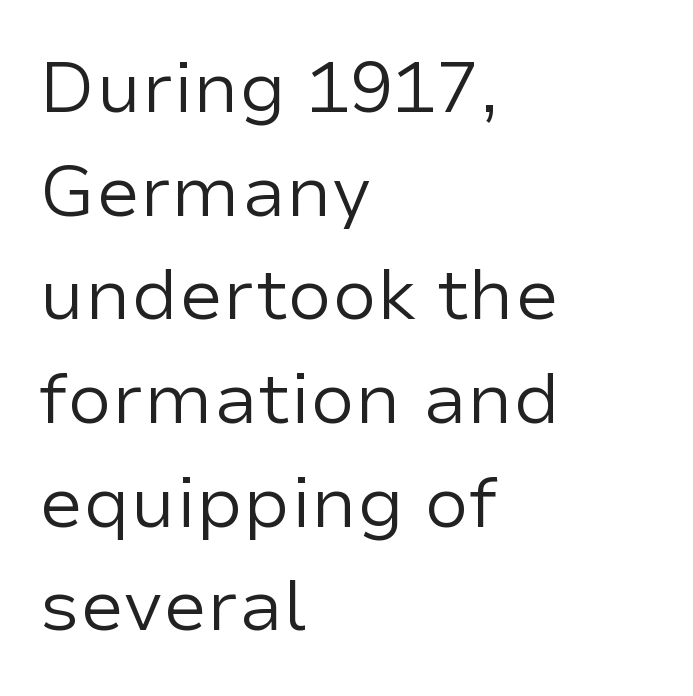
The image shows 72 px regular-weight sans-serif type, upright; set left-aligned, normal line spacing (1.44x), normal letter spacing, not underlined; low stroke contrast and a medium x-height.
